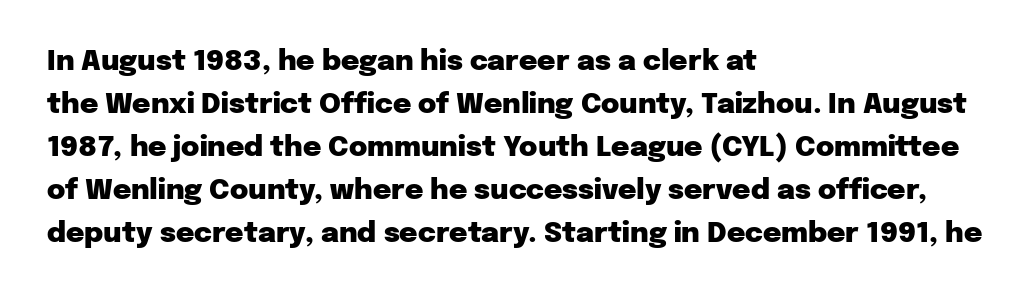
Q: Is the text bold? A: Yes.
Q: Is the text italic (slanted)? A: No, it is upright.
Q: Is the typeface a serif or a sans-serif typeface? A: Sans-serif.
Q: Is the text underlined? A: No.
Q: How is the paragraph aligned? A: Left-aligned.
Q: Is the spacing between letters normal or unusually wide? A: Normal.
Q: Is the spacing between lines tight, normal or loose? A: Normal.
Q: Width (condensed, normal, or wide)? A: Normal.
Q: Stroke contrast? A: Low.
Q: x-height? A: Medium.
Q: Monospaced? A: No.
